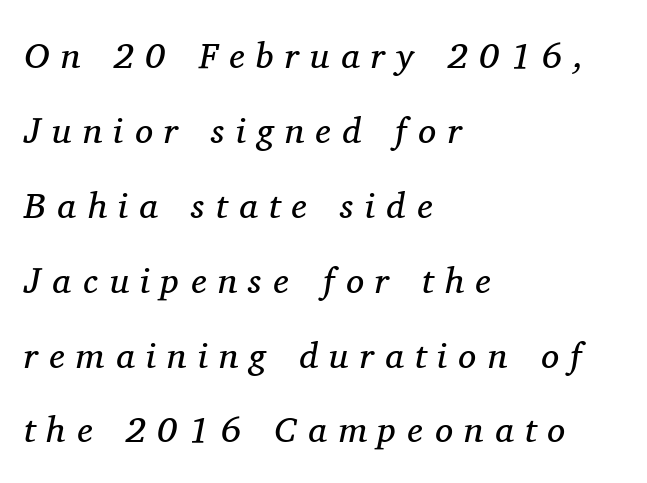
Is this a heavy cut? Hardly; it is regular or lighter. The passage shown stacks its lines with a broad gap. These lines are rendered in a variable-pitch font. Bare-footed words on every line. If you drew a line through each stem, it would be angled. A student would call this left alignment; a typographer would say flush left, rag right.
